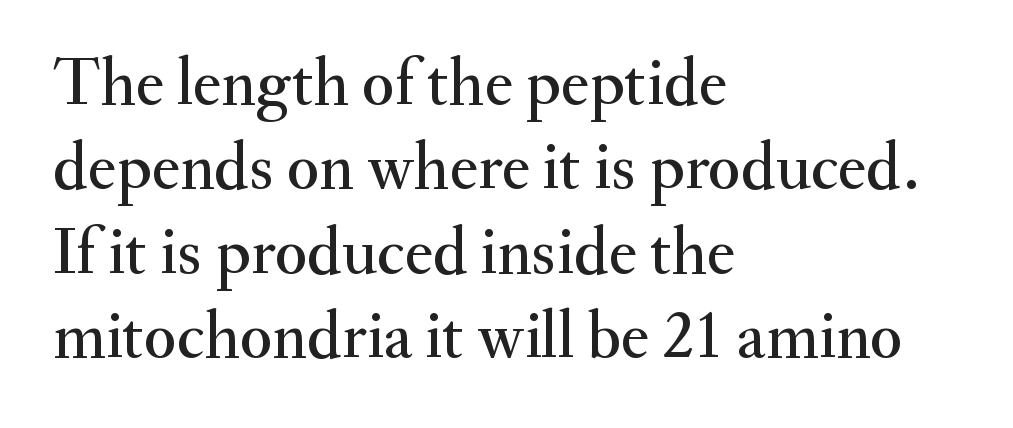
The image shows 67 px serif type, upright; set left-aligned, normal line spacing (1.26x), normal letter spacing, not underlined; medium stroke contrast and a small x-height.
